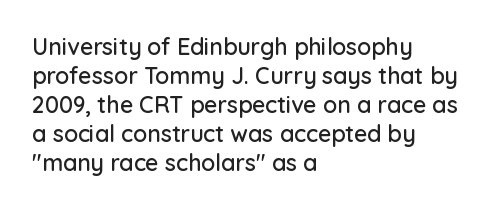
Posture: straight, roman, zero tilt. The passage shown is not underscored anywhere. The rendering anchors every line to the left-hand side. The gaps between neighbouring characters are ordinary and unremarkable.
